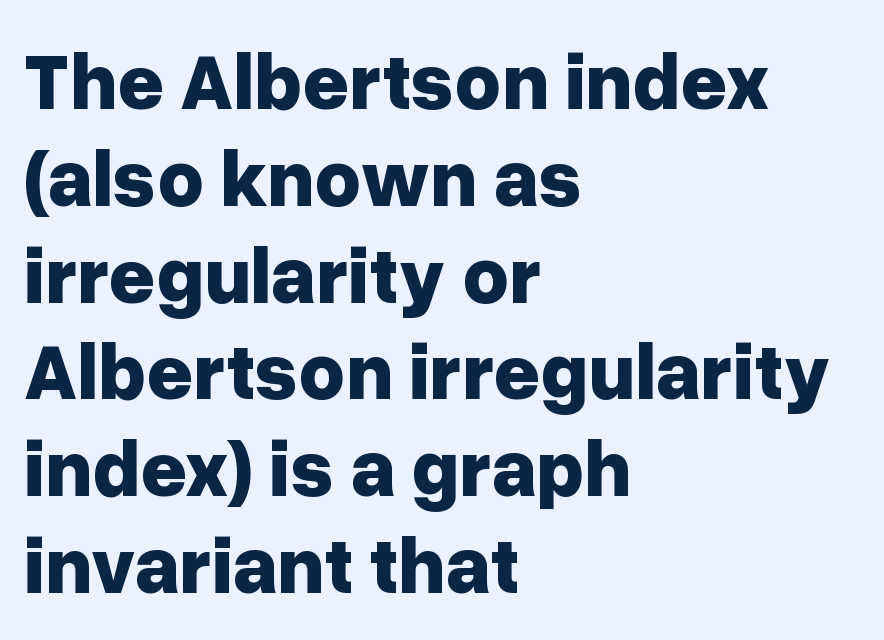
The image shows 80 px bold sans-serif type, upright; set left-aligned, line spacing 1.21x, normal letter spacing, not underlined; low stroke contrast and a medium x-height.
